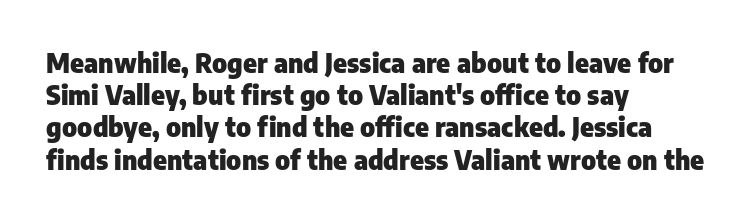
The image shows 26 px bold type, upright; set left-aligned, line spacing 1.24x, normal letter spacing, not underlined.
